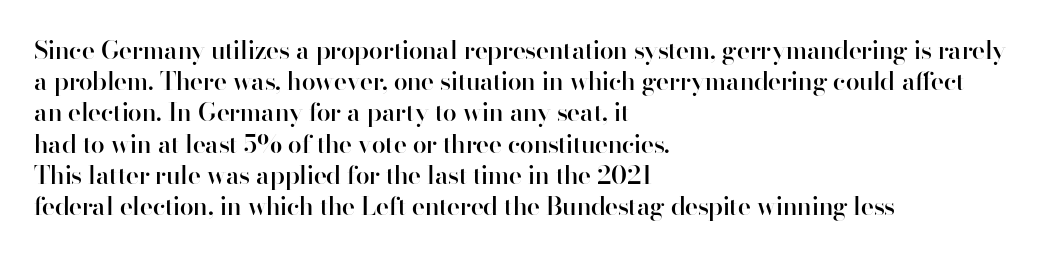
Q: Is the text bold? A: Semi-bold.
Q: Is the text italic (slanted)? A: No, it is upright.
Q: Is the text underlined? A: No.
Q: How is the paragraph aligned? A: Left-aligned.
Q: Is the spacing between letters normal or unusually wide? A: Normal.
Q: Is the spacing between lines tight, normal or loose? A: Normal.
